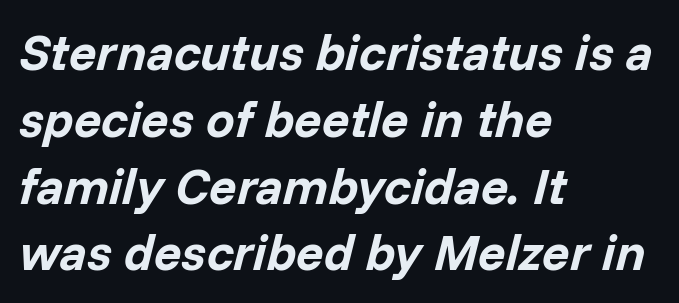
{"italic": "yes", "lean": "right", "slant_degrees": 14, "bold": "yes", "weight": "bold", "width": "normal", "stroke_contrast": "low", "x_height": "medium", "monospaced": "no", "underline": "no", "align": "left", "line_spacing": "normal", "line_spacing_ratio": 1.31, "letter_spacing": "normal", "letter_spacing_em": 0.0, "glyph_px": 51}
